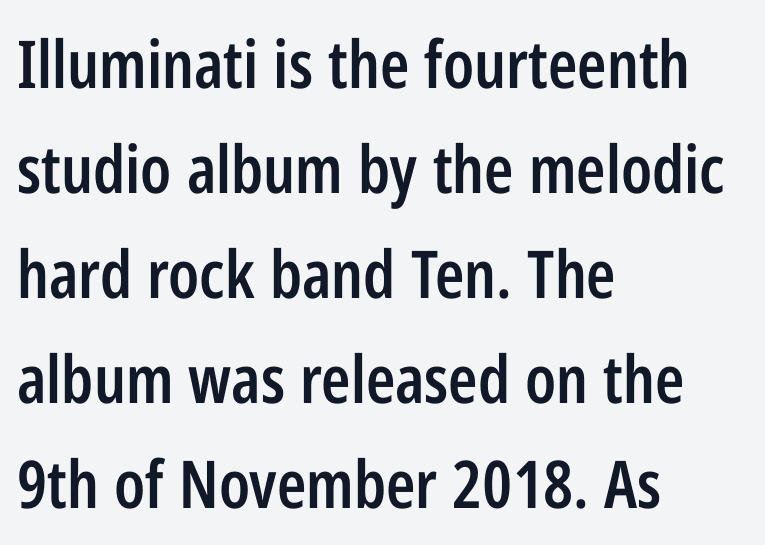
The image shows 66 px semibold, condensed sans-serif type, upright; set left-aligned, normal line spacing (1.59x), normal letter spacing, not underlined; low stroke contrast and a medium x-height.
